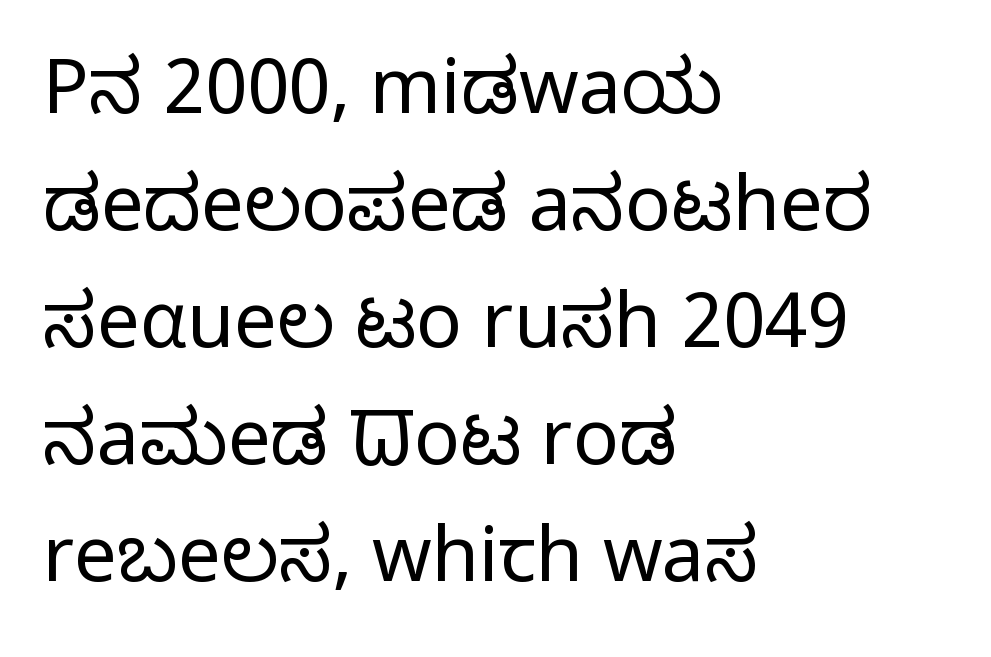
Varying glyph widths throughout — classic text-font behaviour. All the whitespace from short lines collects on the right. Tall strokes in this sample are plumb rather than angled. The face used here is rendered with its standard letterfit. On a weight scale, this lands at 450 or below. No word sits above an underline.
